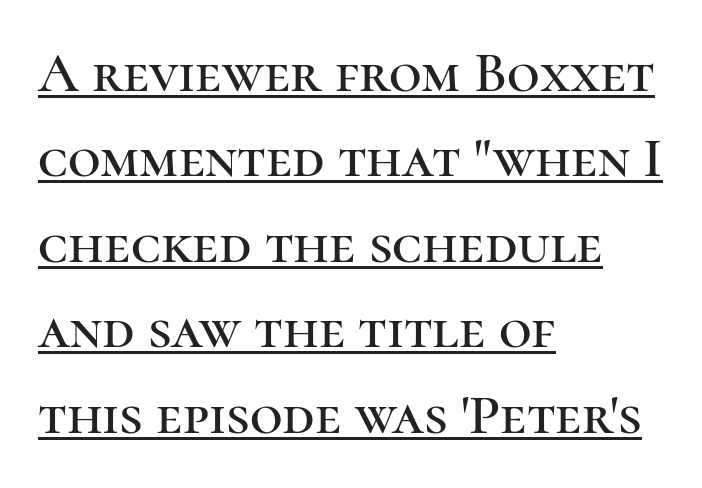
{"serif": "yes", "italic": "no", "width": "normal", "stroke_contrast": "high", "x_height": "medium", "monospaced": "no", "underline": "yes", "align": "left", "line_spacing": "normal", "line_spacing_ratio": 1.5, "letter_spacing": "normal", "letter_spacing_em": 0.0, "glyph_px": 57}
